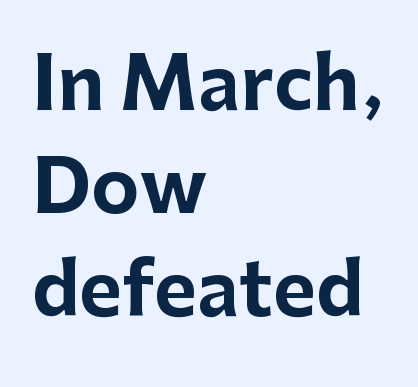
Q: Is the text bold? A: Yes.
Q: Is the text italic (slanted)? A: No, it is upright.
Q: Is the typeface a serif or a sans-serif typeface? A: Sans-serif.
Q: Is the text underlined? A: No.
Q: How is the paragraph aligned? A: Left-aligned.
Q: Is the spacing between letters normal or unusually wide? A: Normal.
Q: Is the spacing between lines tight, normal or loose? A: Normal.
Q: Width (condensed, normal, or wide)? A: Normal.
Q: Stroke contrast? A: Low.
Q: x-height? A: Medium.
Q: Monospaced? A: No.
